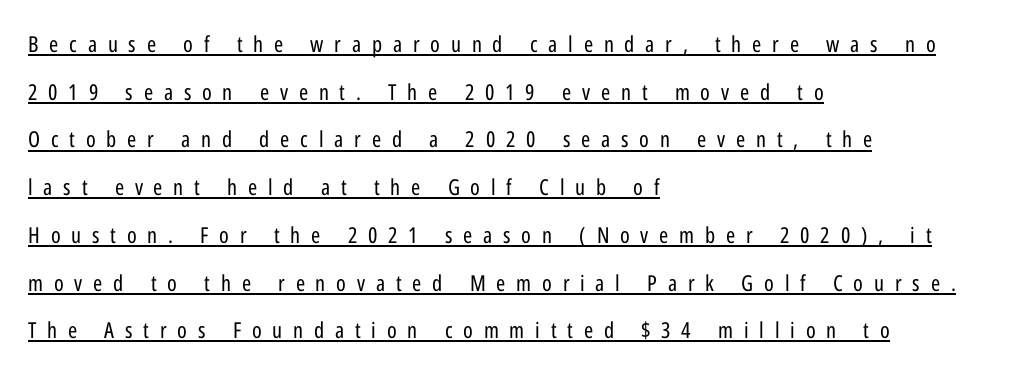
{"italic": "no", "bold": "no", "underline": "yes", "align": "left", "line_spacing": "loose", "line_spacing_ratio": 2.17, "letter_spacing": "wide", "letter_spacing_em": 0.49, "glyph_px": 22}
